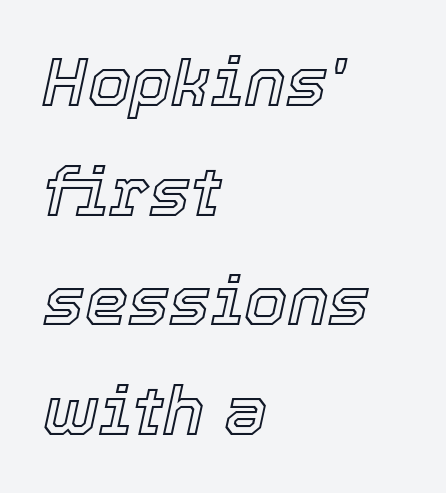
Do the characters align in a grid? No, the font is proportional. Lines of text with bare space underneath. Horizontal bands of white between lines are of average thickness. The lettering tilts uniformly, giving the passage an italic look. The rendering keeps characters at their native spacing.
